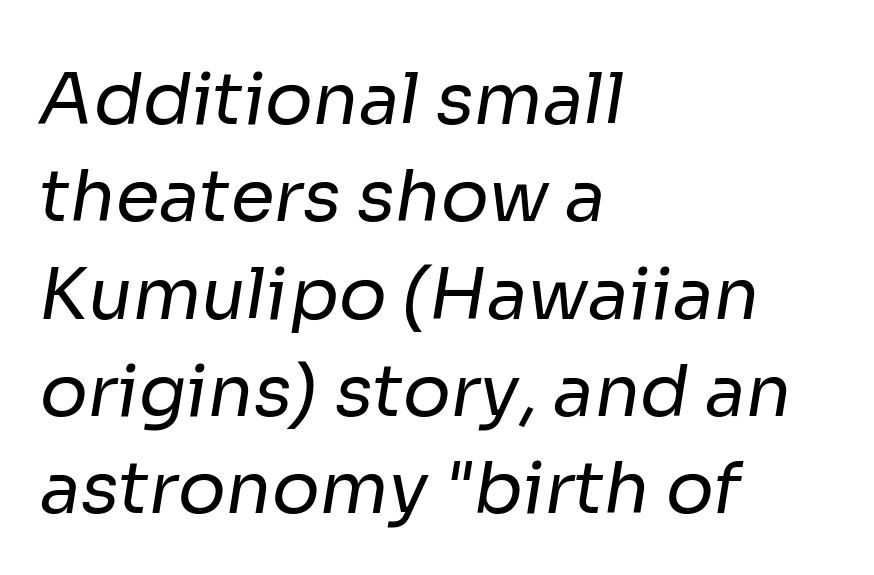
{"serif": "no", "bold": "no", "weight": "regular", "width": "normal", "stroke_contrast": "low", "x_height": "medium", "monospaced": "no", "underline": "no", "align": "left", "line_spacing": "normal", "line_spacing_ratio": 1.37, "letter_spacing": "normal", "letter_spacing_em": 0.0, "glyph_px": 71}
